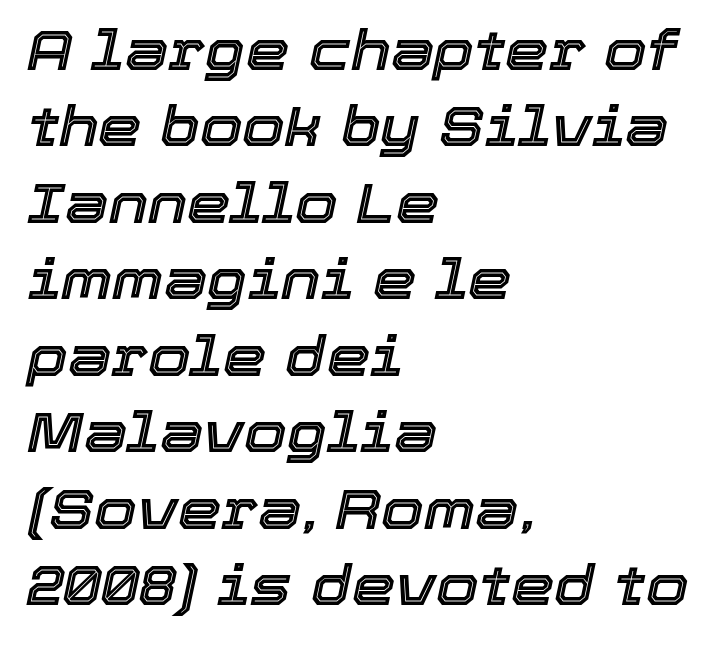
The image shows 55 px text type, italic (leaning right); set left-aligned, normal line spacing (1.39x), normal letter spacing, not underlined; a medium x-height.
